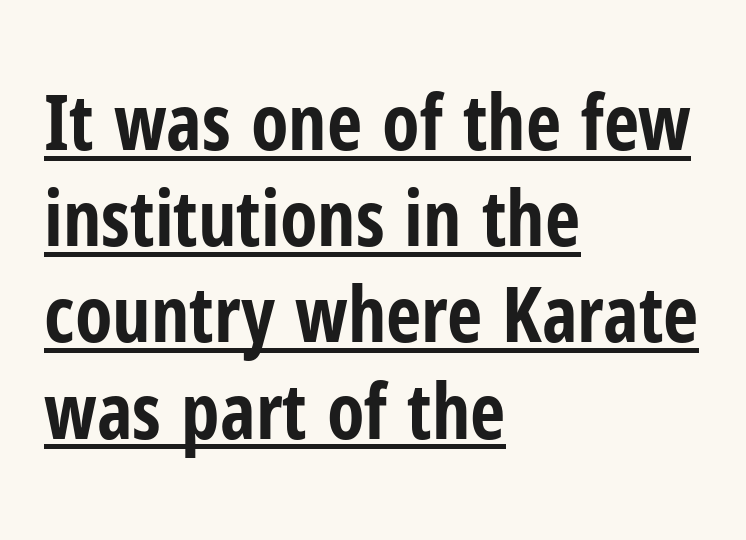
Spacing verdict: proportional, widths tailored to each character. Heft: maximum for text — a bold. Beneath each row of characters lies a ruled line. You could call the tracking neutral — neither tight nor loose. The font's upright variant was chosen for this text. Evenly set lines give the paragraph a standard silhouette.
